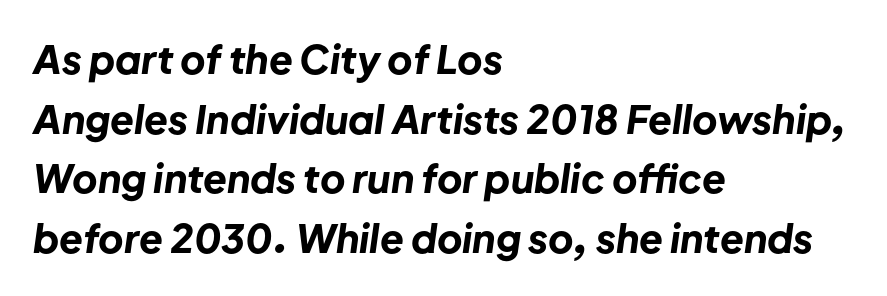
A typesetter would call this proportional, since set widths differ per character. Look at the stroke-to-counter ratio: heavy, a bold. Observe the lean: these are italic letterforms. These lines keep a tight, regular rhythm from letter to letter.
